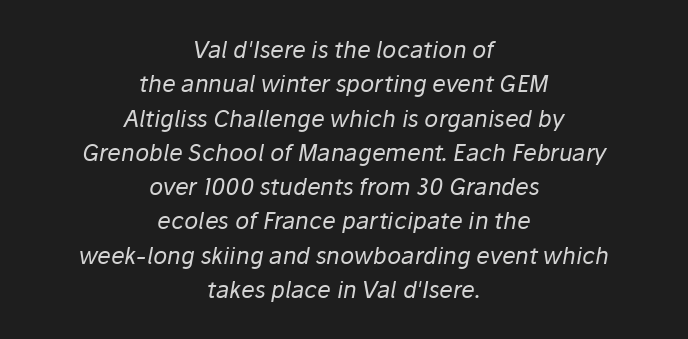
{"italic": "yes", "lean": "right", "slant_degrees": 10, "bold": "no", "underline": "no", "align": "center", "line_spacing": "normal", "line_spacing_ratio": 1.49, "letter_spacing": "normal", "letter_spacing_em": 0.0, "glyph_px": 23}
